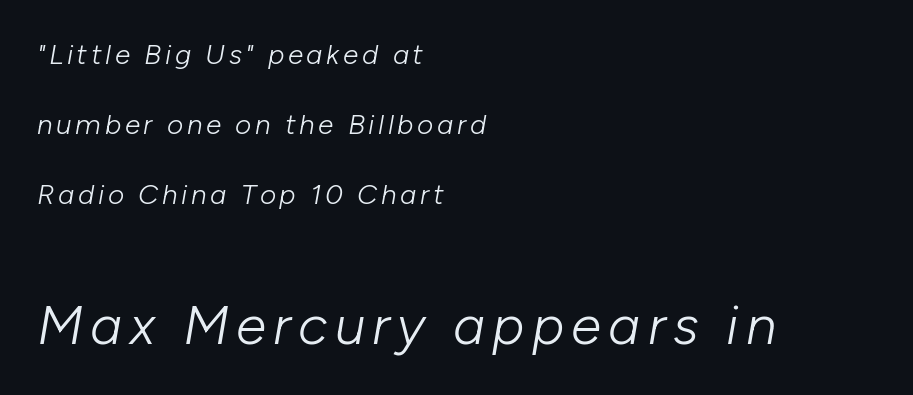
{"italic": "yes", "lean": "right", "slant_degrees": 10, "bold": "no", "weight": "light", "width": "normal", "stroke_contrast": "low", "x_height": "medium", "monospaced": "no", "underline": "no", "align": "left", "line_spacing": "loose", "line_spacing_ratio": 2.5, "larger_block": "second", "size_ratio": 1.96, "glyph_px": 55}
